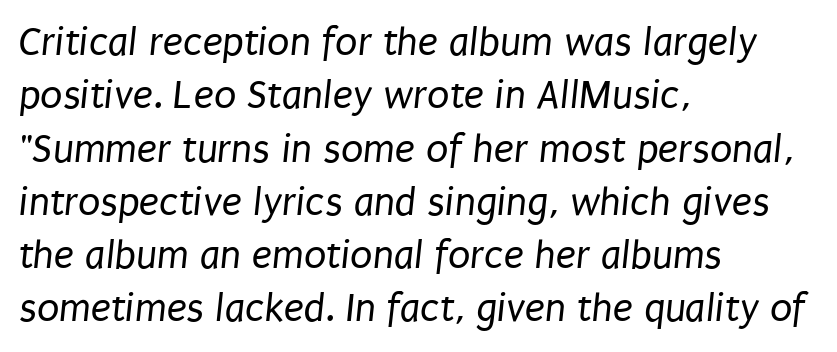
The image shows 41 px regular-weight, condensed sans-serif type; set left-aligned, normal line spacing (1.3x), normal letter spacing, not underlined; low stroke contrast and a large x-height.
